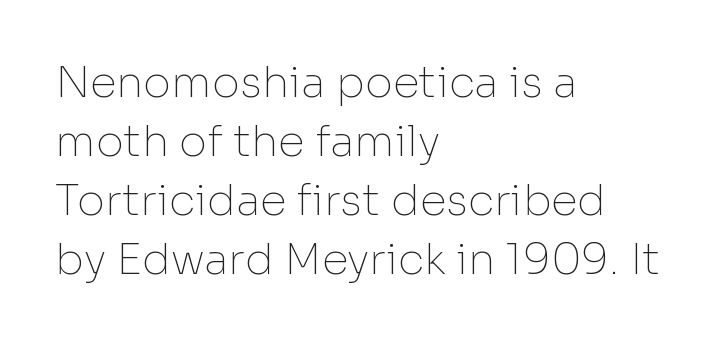
Q: Is the text bold? A: No.
Q: Is the text italic (slanted)? A: No, it is upright.
Q: Is the typeface a serif or a sans-serif typeface? A: Sans-serif.
Q: Is the text underlined? A: No.
Q: How is the paragraph aligned? A: Left-aligned.
Q: Is the spacing between letters normal or unusually wide? A: Normal.
Q: Is the spacing between lines tight, normal or loose? A: Normal.
Q: Width (condensed, normal, or wide)? A: Normal.
Q: Stroke contrast? A: Low.
Q: x-height? A: Medium.
Q: Monospaced? A: No.
